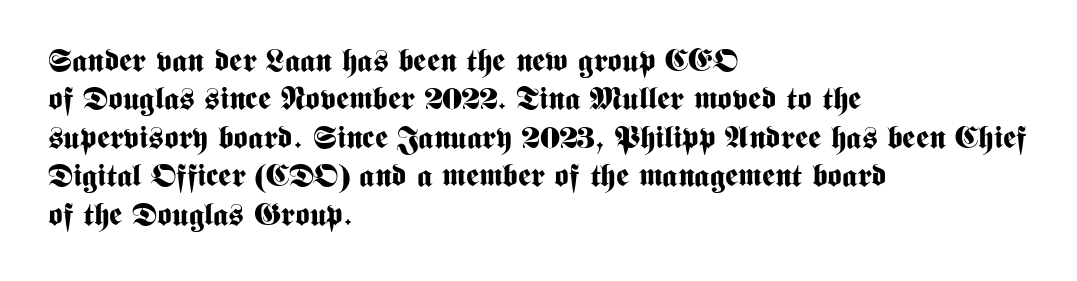
{"serif": "no", "italic": "no", "bold": "yes", "weight": "bold", "width": "condensed", "stroke_contrast": "medium", "x_height": "medium", "monospaced": "no", "underline": "no", "align": "left", "line_spacing_ratio": 1.24, "letter_spacing": "normal", "letter_spacing_em": 0.0, "glyph_px": 31}
